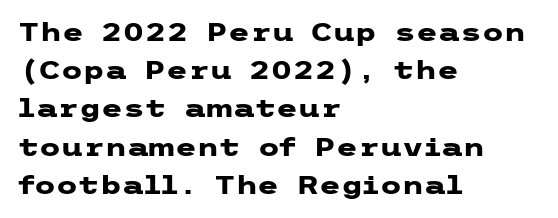
Q: Is the text bold? A: Yes.
Q: Is the text italic (slanted)? A: No, it is upright.
Q: Is the text underlined? A: No.
Q: How is the paragraph aligned? A: Left-aligned.
Q: Is the spacing between letters normal or unusually wide? A: Normal.
Q: Is the spacing between lines tight, normal or loose? A: Normal.
